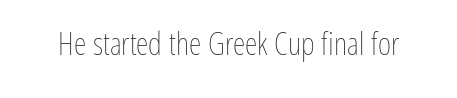
{"italic": "no", "bold": "no", "weight": "thin", "width": "condensed", "stroke_contrast": "low", "x_height": "medium", "monospaced": "no", "underline": "no", "letter_spacing": "normal", "letter_spacing_em": 0.0, "glyph_px": 32}
